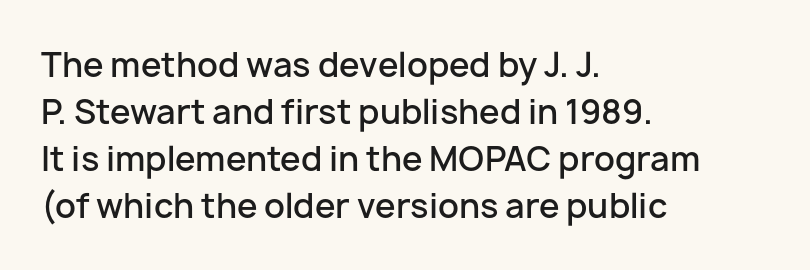
{"serif": "no", "italic": "no", "bold": "semi", "weight": "semibold", "width": "normal", "stroke_contrast": "low", "x_height": "medium", "monospaced": "no", "underline": "no", "align": "left", "line_spacing": "normal", "line_spacing_ratio": 1.42, "letter_spacing": "normal", "letter_spacing_em": 0.0, "glyph_px": 33}
